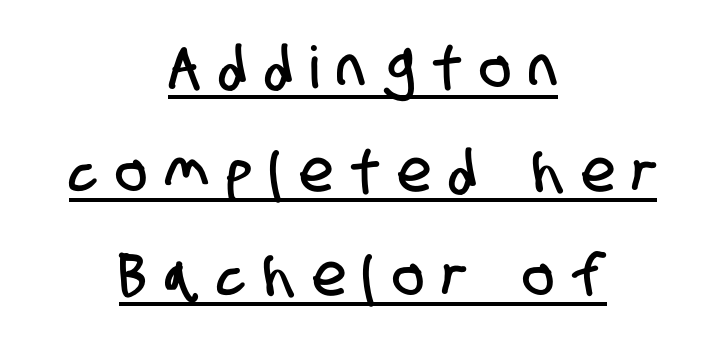
The image shows 58 px condensed sans-serif type; set centered, line spacing 1.79x, unusually wide letter spacing (+0.33 em), underlined; low stroke contrast and a large x-height.
